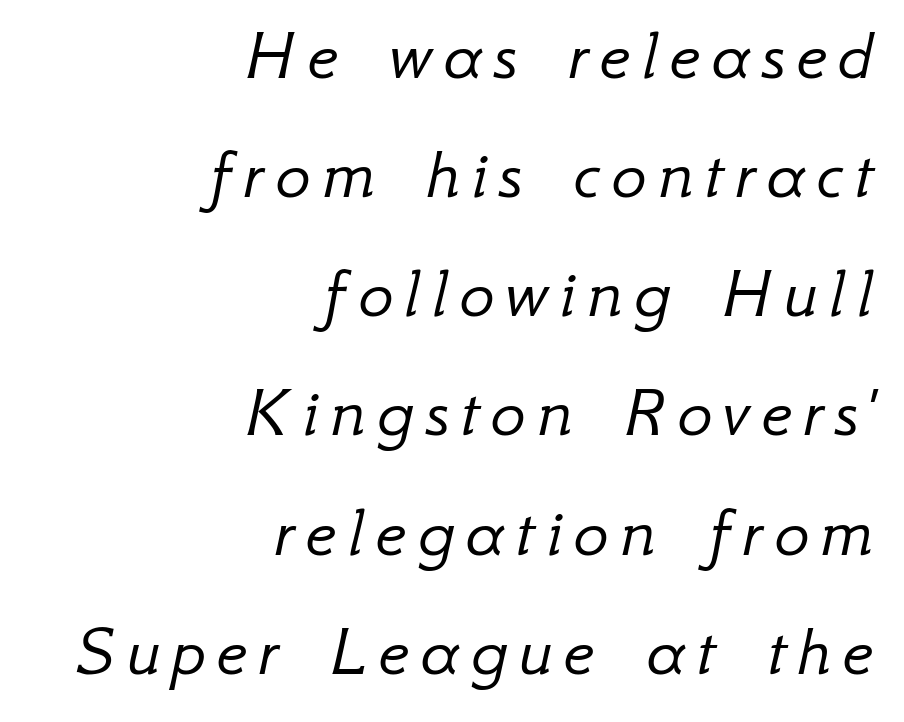
{"italic": "yes", "lean": "right", "slant_degrees": 12, "bold": "no", "weight": "light", "width": "normal", "stroke_contrast": "low", "x_height": "small", "monospaced": "no", "underline": "no", "align": "right", "line_spacing": "normal", "line_spacing_ratio": 1.61, "glyph_px": 74}
